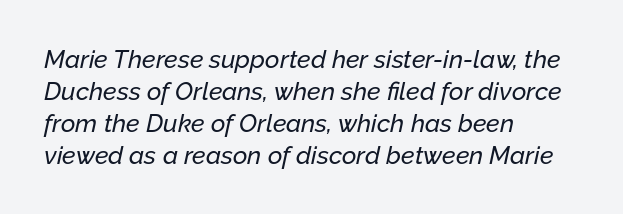
There is no visible air inserted between adjacent glyphs. All the whitespace from short lines collects on the right. Rows of type keep a routine distance in the vertical direction. Check under the words: just untouched page. This sample uses an oblique cut, with every glyph tilted off the vertical.
